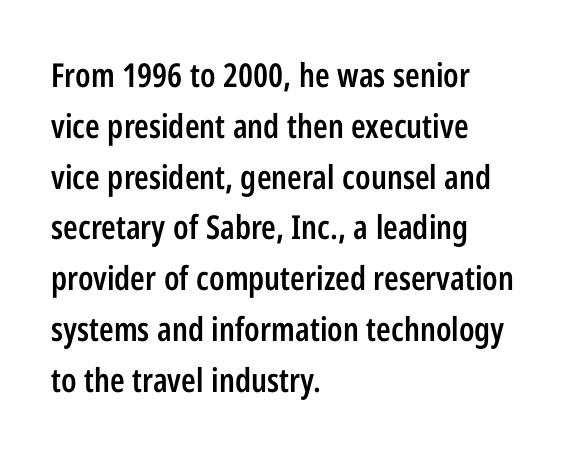
Notice how the stems are strictly vertical — no italics here. These lines are rendered in a variable-pitch font. Compared with a centered layout, this one pins lines to the left instead. Are there feet on the stems? There aren't — it's a sans. The space between consecutive lines is moderate. This is the in-between weight designers call semibold or demi.
